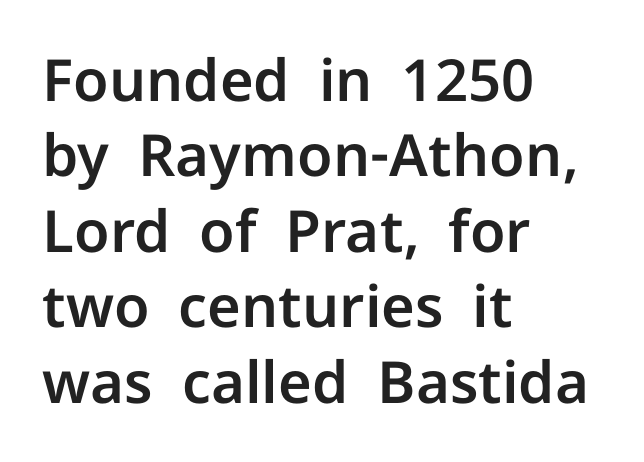
Q: Is the text italic (slanted)? A: No, it is upright.
Q: Is the typeface a serif or a sans-serif typeface? A: Sans-serif.
Q: Is the text underlined? A: No.
Q: How is the paragraph aligned? A: Left-aligned.
Q: Is the spacing between letters normal or unusually wide? A: Normal.
Q: Is the spacing between lines tight, normal or loose? A: Normal.
Q: Width (condensed, normal, or wide)? A: Normal.
Q: Stroke contrast? A: Low.
Q: x-height? A: Medium.
Q: Monospaced? A: No.
